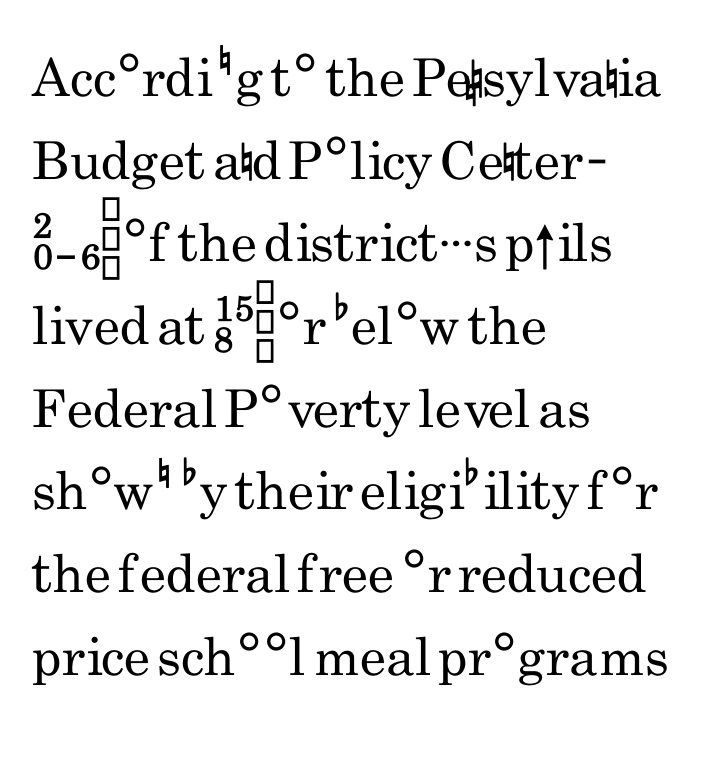
{"serif": "no", "italic": "no", "bold": "no", "weight": "regular", "width": "condensed", "stroke_contrast": "low", "x_height": "small", "monospaced": "no", "underline": "no", "align": "left", "line_spacing": "normal", "line_spacing_ratio": 1.59, "letter_spacing": "normal", "letter_spacing_em": 0.0, "glyph_px": 52}
